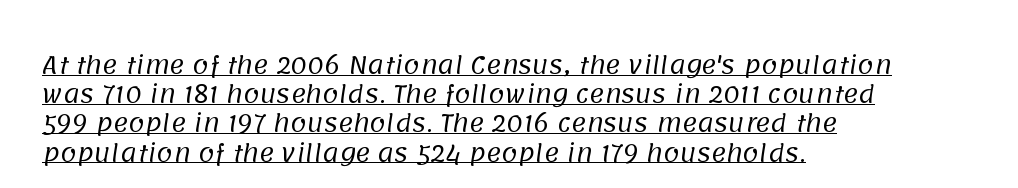
The line texture is even and compact thanks to regular tracking. Evenly set lines give the paragraph a standard silhouette. Compared with undecorated copy, this sample adds a rule below the words. Where is the straight margin? On the left. The characters are drawn with everyday or finer stroke widths.
